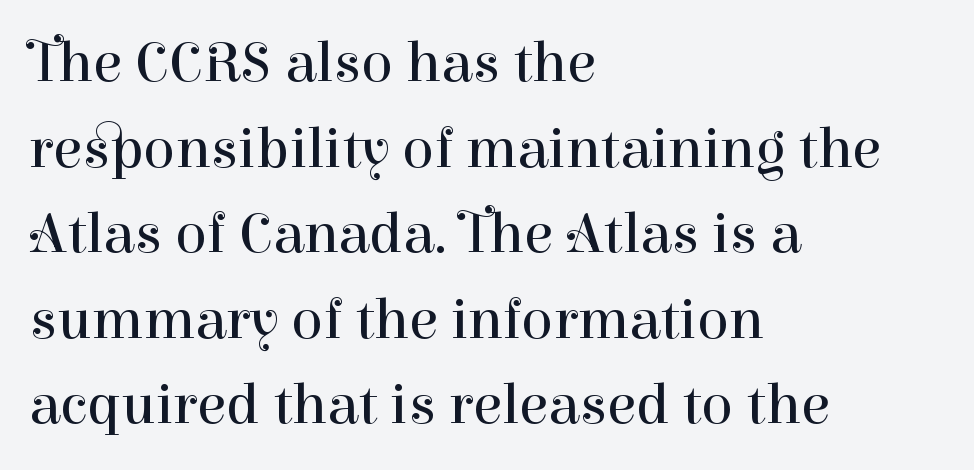
Q: Is the text bold? A: No.
Q: Is the text italic (slanted)? A: No, it is upright.
Q: Is the typeface a serif or a sans-serif typeface? A: Serif.
Q: Is the text underlined? A: No.
Q: How is the paragraph aligned? A: Left-aligned.
Q: Is the spacing between letters normal or unusually wide? A: Normal.
Q: Is the spacing between lines tight, normal or loose? A: Normal.
Q: Width (condensed, normal, or wide)? A: Normal.
Q: Stroke contrast? A: High.
Q: x-height? A: Medium.
Q: Monospaced? A: No.
